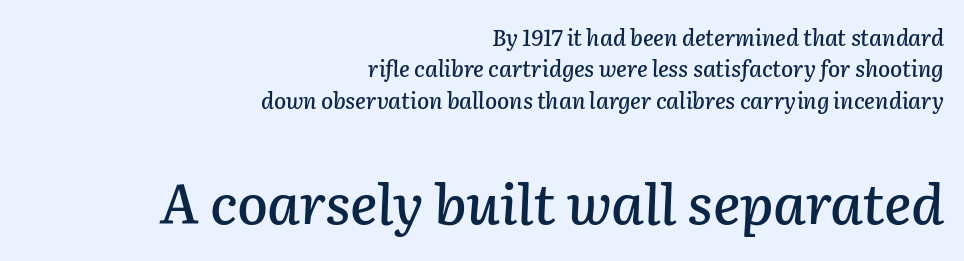
The image shows 56 px text type, italic (leaning right); set right-aligned, normal line spacing (1.43x), normal letter spacing, not underlined; the second (bottom) block is 2.55x larger; low stroke contrast and a medium x-height.
